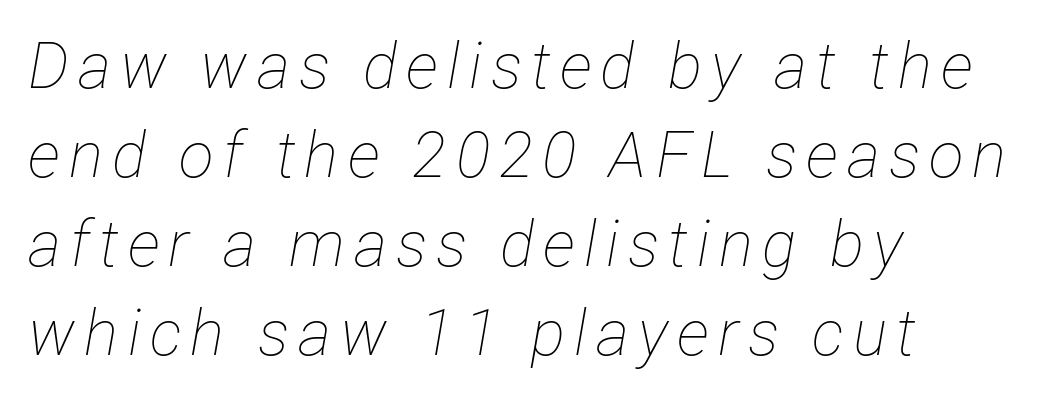
The image shows 64 px thin, condensed type, italic (leaning right); set left-aligned, normal line spacing (1.39x), not underlined; low stroke contrast and a medium x-height.
